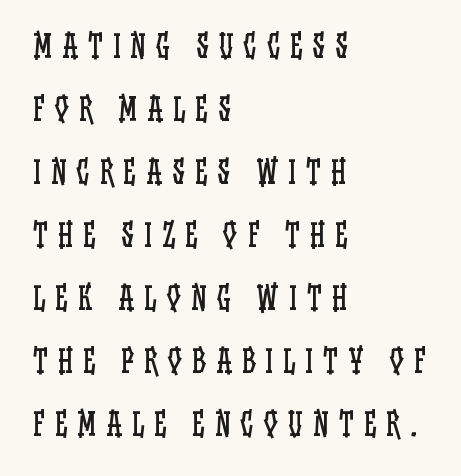
Q: Is the text bold? A: No.
Q: Is the text italic (slanted)? A: No, it is upright.
Q: Is the text underlined? A: No.
Q: How is the paragraph aligned? A: Left-aligned.
Q: Is the spacing between letters normal or unusually wide? A: Unusually wide.
Q: Is the spacing between lines tight, normal or loose? A: Loose.
Q: Width (condensed, normal, or wide)? A: Condensed.
Q: Stroke contrast? A: Low.
Q: x-height? A: Large.
Q: Monospaced? A: No.
